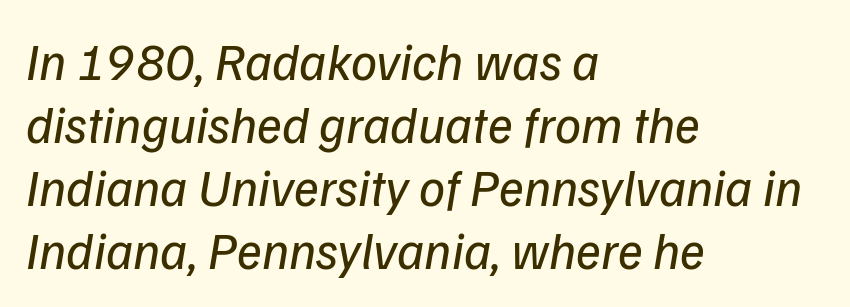
{"serif": "no", "bold": "no", "weight": "regular", "width": "normal", "stroke_contrast": "low", "x_height": "medium", "monospaced": "no", "underline": "no", "align": "left", "line_spacing_ratio": 1.21, "letter_spacing": "normal", "letter_spacing_em": 0.0, "glyph_px": 52}
